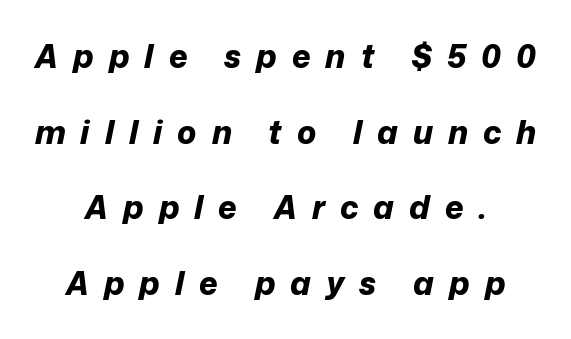
{"italic": "yes", "lean": "right", "slant_degrees": 12, "bold": "yes", "weight": "bold", "width": "normal", "stroke_contrast": "low", "x_height": "medium", "monospaced": "no", "underline": "no", "align": "center", "line_spacing": "loose", "line_spacing_ratio": 2.36, "letter_spacing": "wide", "letter_spacing_em": 0.47, "glyph_px": 32}
